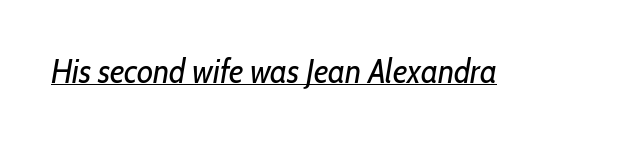
{"italic": "yes", "lean": "right", "slant_degrees": 10, "bold": "no", "weight": "regular", "width": "condensed", "stroke_contrast": "low", "x_height": "medium", "monospaced": "no", "underline": "yes", "letter_spacing": "normal", "letter_spacing_em": 0.0, "glyph_px": 33}
